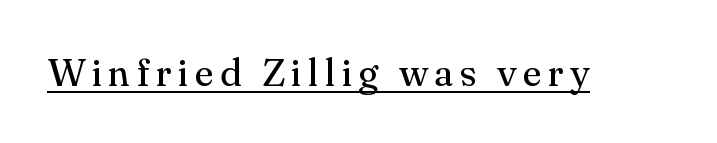
Weight: in the light-to-regular range. These lines were composed using upright roman letters. A rule runs beneath these lines of type. Spacing verdict: proportional, widths tailored to each character. Note: serifs present on the glyphs.
